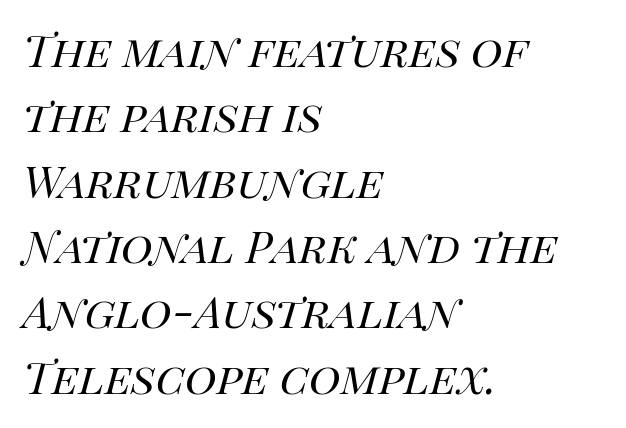
Q: Is the text bold? A: No.
Q: Is the text italic (slanted)? A: Yes, it leans right by about 14 degrees.
Q: Is the text underlined? A: No.
Q: How is the paragraph aligned? A: Left-aligned.
Q: Is the spacing between letters normal or unusually wide? A: Normal.
Q: Width (condensed, normal, or wide)? A: Normal.
Q: Stroke contrast? A: High.
Q: x-height? A: Large.
Q: Monospaced? A: No.
